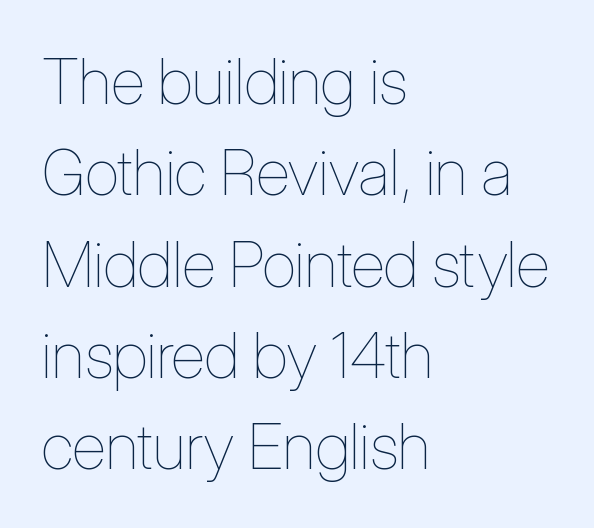
The image shows 63 px thin, condensed type, upright; set left-aligned, normal line spacing (1.45x), normal letter spacing, not underlined; low stroke contrast and a medium x-height.
